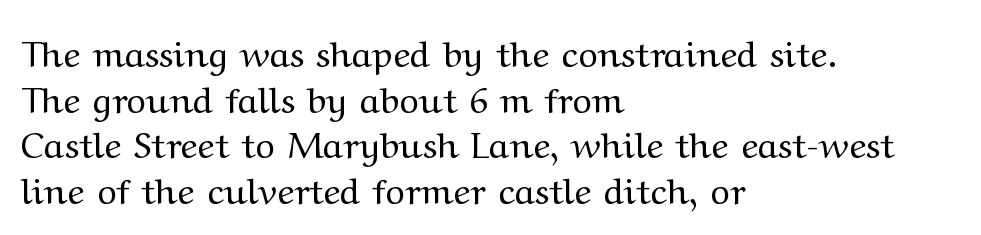
To sum up the face: it has serifs. Observe the ordinary spacing: letters are neighbours, not strangers. Is the block centered? No — it sits flush against the left margin. Each row of text sits above clean, open space.
